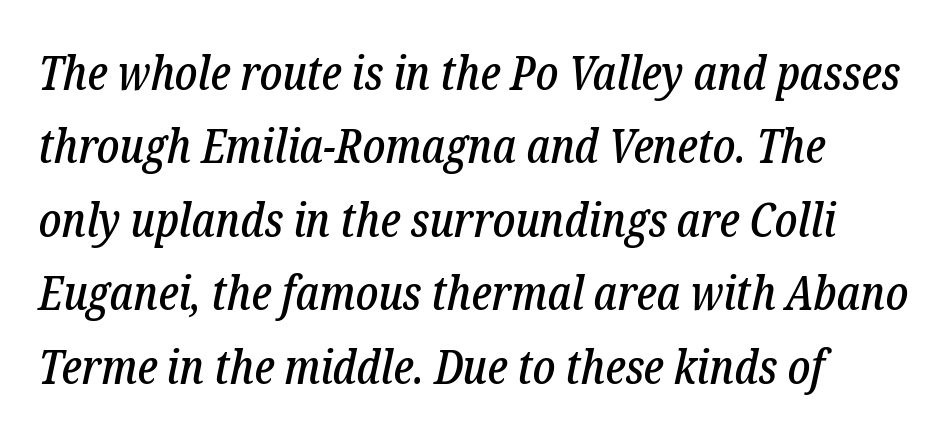
The image shows 48 px condensed serif type, italic (leaning right); set left-aligned, normal line spacing (1.53x), normal letter spacing, not underlined; low stroke contrast and a medium x-height.
